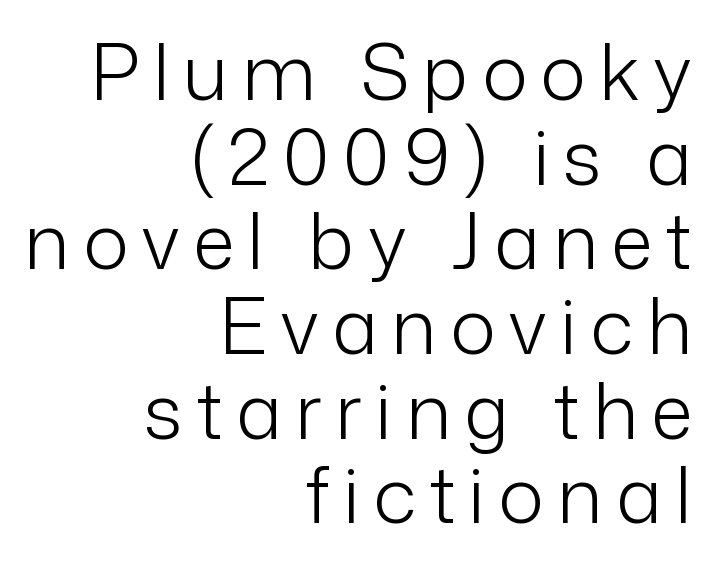
Casual observation: everything's shoved over to the right. The space between consecutive lines is stingy. Stroke thickness stays within the range of a standard reading face or lighter. The space directly below the letters is spotless. The face used here is a sans, in the tradition of grotesques and geometrics. Is this a fixed-width face? No — the glyphs have proportional, varying widths.
